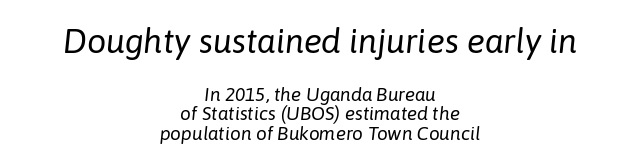
{"italic": "yes", "lean": "right", "slant_degrees": 6, "bold": "no", "weight": "regular", "width": "normal", "stroke_contrast": "low", "x_height": "medium", "monospaced": "no", "underline": "no", "align": "center", "line_spacing": "tight", "line_spacing_ratio": 1.02, "letter_spacing": "normal", "letter_spacing_em": 0.0, "larger_block": "first", "size_ratio": 1.79, "glyph_px": 34}
